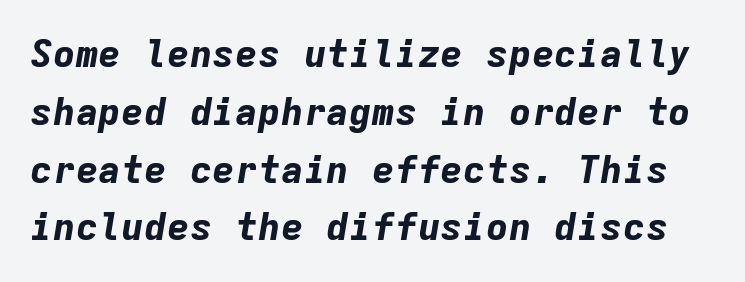
{"italic": "yes", "lean": "right", "slant_degrees": 9, "bold": "yes", "weight": "bold", "width": "normal", "stroke_contrast": "low", "x_height": "medium", "monospaced": "yes", "underline": "no", "line_spacing": "normal", "line_spacing_ratio": 1.52, "letter_spacing": "normal", "letter_spacing_em": 0.0, "glyph_px": 38}
